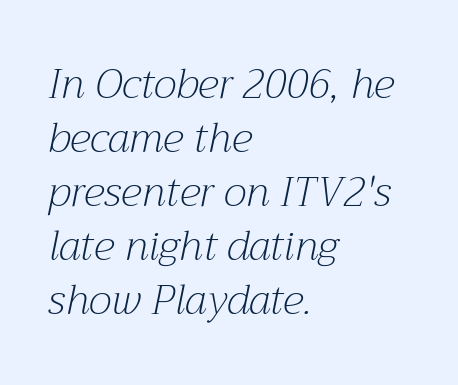
The image shows 41 px light serif type, italic (leaning right); set left-aligned, normal line spacing (1.32x), normal letter spacing, not underlined; medium stroke contrast and a medium x-height.
